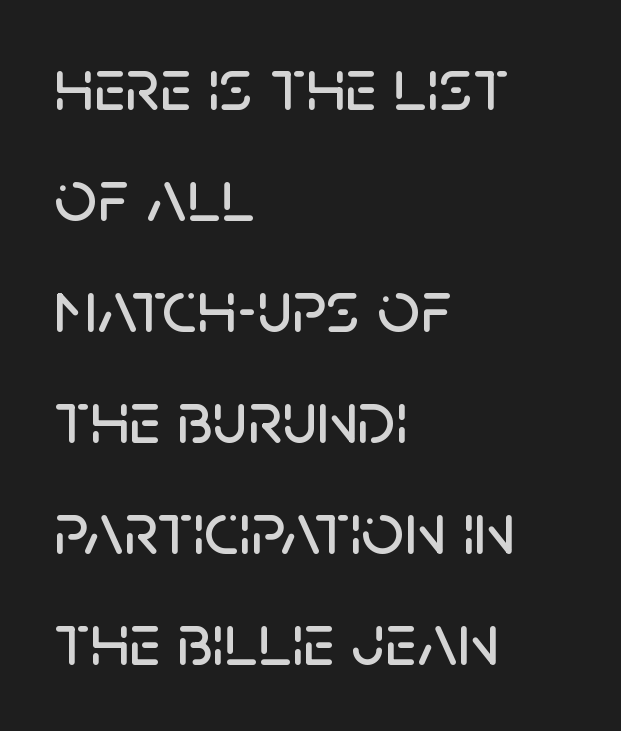
{"serif": "no", "italic": "no", "width": "normal", "stroke_contrast": "low", "x_height": "large", "monospaced": "no", "underline": "no", "align": "left", "line_spacing": "normal", "line_spacing_ratio": 1.48, "letter_spacing": "normal", "letter_spacing_em": 0.0, "glyph_px": 75}
